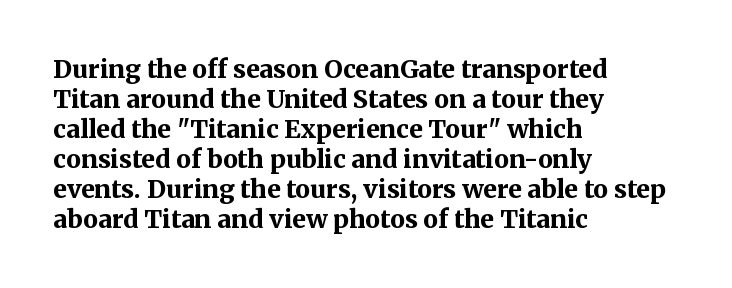
Q: Is the text bold? A: Yes.
Q: Is the text italic (slanted)? A: No, it is upright.
Q: Is the text underlined? A: No.
Q: How is the paragraph aligned? A: Left-aligned.
Q: Is the spacing between letters normal or unusually wide? A: Normal.
